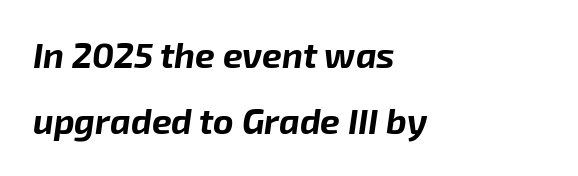
Q: Is the text bold? A: Yes.
Q: Is the text italic (slanted)? A: Yes, it leans right by about 8 degrees.
Q: Is the text underlined? A: No.
Q: How is the paragraph aligned? A: Left-aligned.
Q: Is the spacing between letters normal or unusually wide? A: Normal.
Q: Is the spacing between lines tight, normal or loose? A: Loose.
Q: Width (condensed, normal, or wide)? A: Normal.
Q: Stroke contrast? A: Low.
Q: x-height? A: Medium.
Q: Monospaced? A: No.
